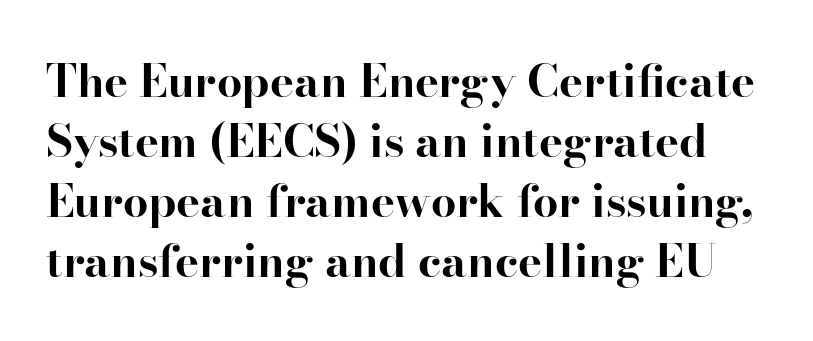
The image shows 45 px bold serif type, upright; set normal line spacing (1.33x), normal letter spacing, not underlined; high stroke contrast and a small x-height.
